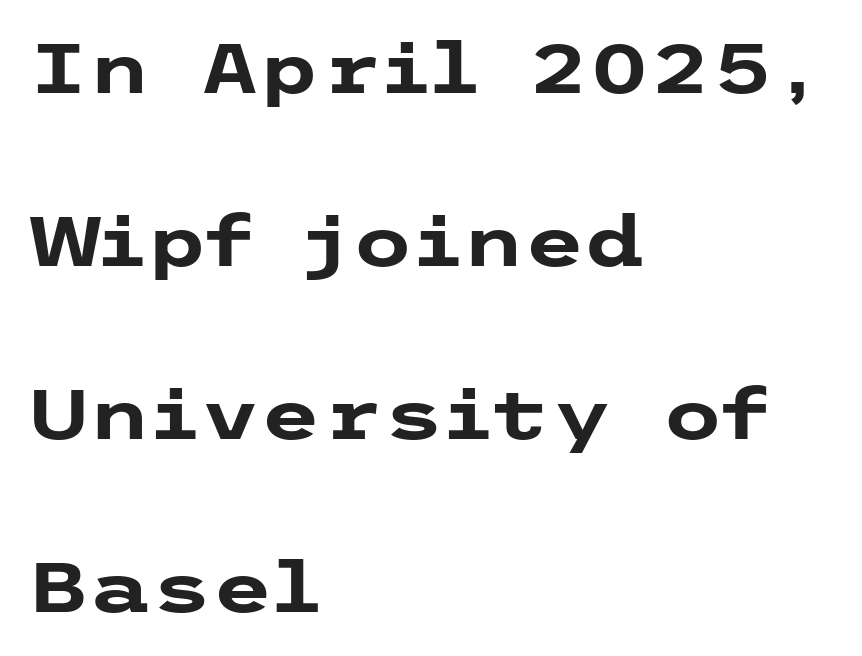
The lettering holds an erect, upright posture throughout. Compared with a centered layout, this one pins lines to the left instead. A bare baseline throughout the passage. Type style note: lacks serifs. Heavy-handed strokes throughout: this text is bold. The tracking reads as untouched default to a designer's eye.
